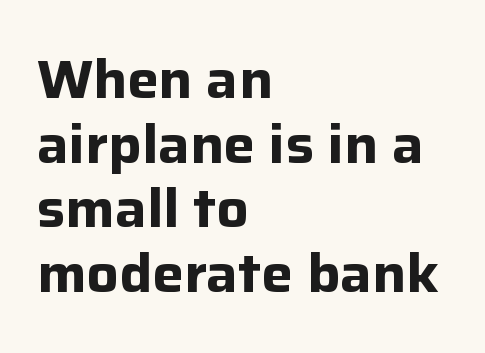
Q: Is the text bold? A: Yes.
Q: Is the text italic (slanted)? A: No, it is upright.
Q: Is the typeface a serif or a sans-serif typeface? A: Sans-serif.
Q: Is the text underlined? A: No.
Q: How is the paragraph aligned? A: Left-aligned.
Q: Is the spacing between letters normal or unusually wide? A: Normal.
Q: Width (condensed, normal, or wide)? A: Normal.
Q: Stroke contrast? A: Low.
Q: x-height? A: Medium.
Q: Monospaced? A: No.
